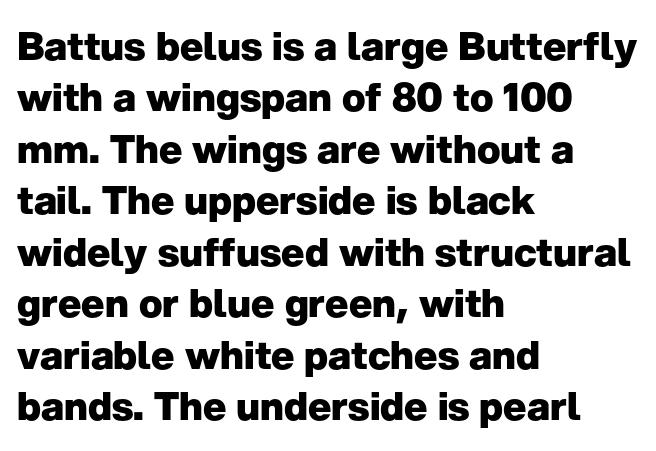
{"serif": "no", "italic": "no", "bold": "yes", "weight": "heavy", "width": "normal", "stroke_contrast": "low", "x_height": "medium", "monospaced": "no", "underline": "no", "align": "left", "line_spacing": "normal", "line_spacing_ratio": 1.32, "letter_spacing": "normal", "letter_spacing_em": 0.0, "glyph_px": 39}
